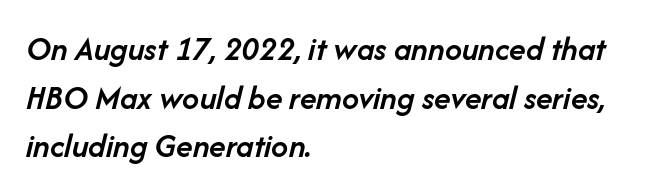
Q: Is the text bold? A: Semi-bold.
Q: Is the text italic (slanted)? A: Yes, it leans right by about 14 degrees.
Q: Is the text underlined? A: No.
Q: How is the paragraph aligned? A: Left-aligned.
Q: Is the spacing between letters normal or unusually wide? A: Normal.
Q: Is the spacing between lines tight, normal or loose? A: Normal.
Q: Width (condensed, normal, or wide)? A: Normal.
Q: Stroke contrast? A: Low.
Q: x-height? A: Medium.
Q: Monospaced? A: No.
